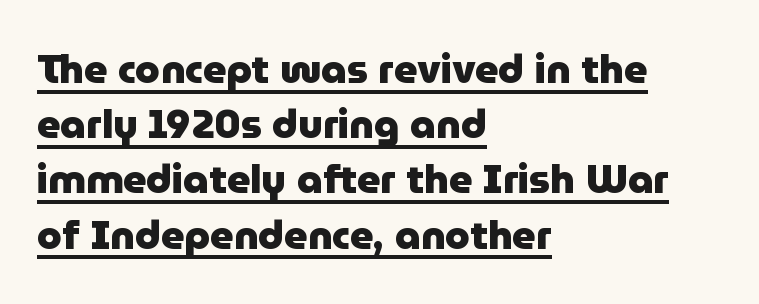
{"serif": "no", "italic": "no", "bold": "yes", "weight": "heavy", "width": "normal", "stroke_contrast": "low", "x_height": "medium", "monospaced": "no", "underline": "yes", "align": "left", "line_spacing": "normal", "line_spacing_ratio": 1.38, "letter_spacing": "normal", "letter_spacing_em": 0.0, "glyph_px": 40}
